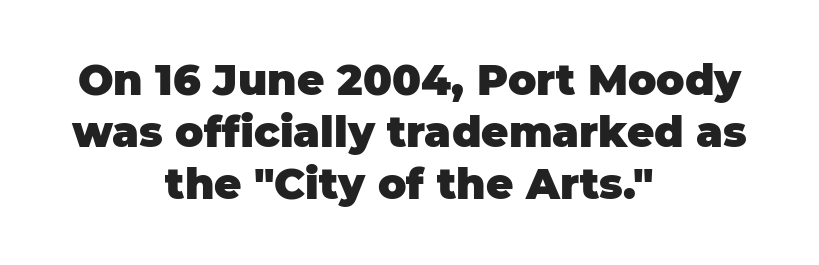
Q: Is the text bold? A: Yes.
Q: Is the text italic (slanted)? A: No, it is upright.
Q: Is the typeface a serif or a sans-serif typeface? A: Sans-serif.
Q: Is the text underlined? A: No.
Q: How is the paragraph aligned? A: Centered.
Q: Is the spacing between letters normal or unusually wide? A: Normal.
Q: Width (condensed, normal, or wide)? A: Normal.
Q: Stroke contrast? A: Low.
Q: x-height? A: Large.
Q: Monospaced? A: No.
